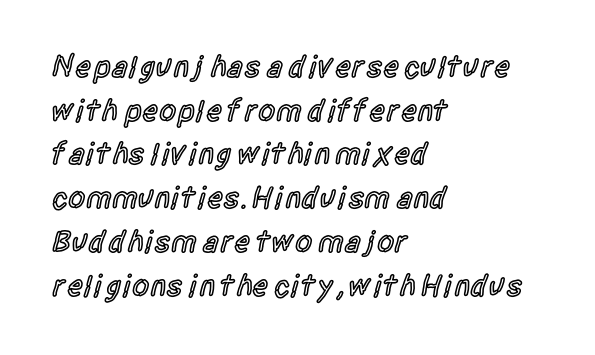
The image shows 31 px semibold, condensed sans-serif type; set left-aligned, normal line spacing (1.41x), normal letter spacing, not underlined; a large x-height.
